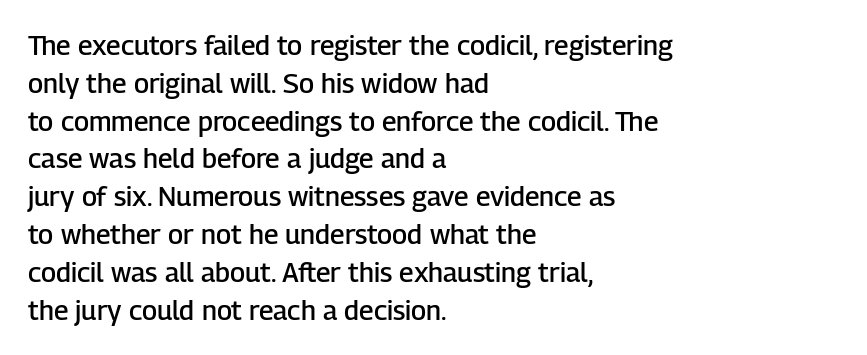
The image shows 27 px text type, upright; set left-aligned, normal line spacing (1.4x), normal letter spacing, not underlined.
